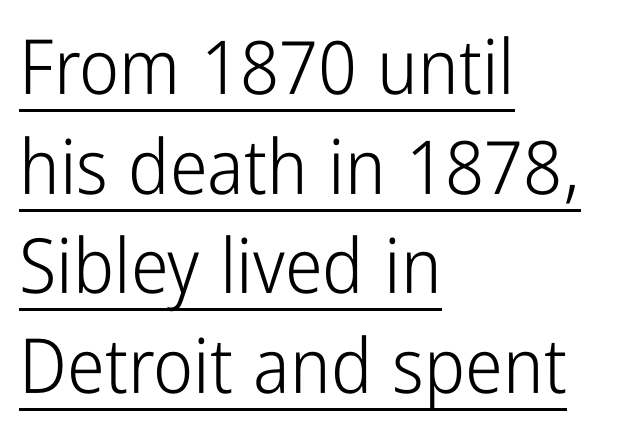
The image shows 76 px light, condensed sans-serif type, upright; set left-aligned, normal line spacing (1.31x), normal letter spacing, underlined; low stroke contrast and a medium x-height.
